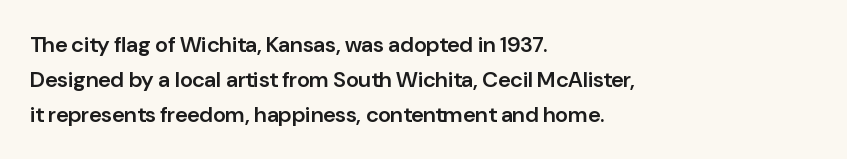
The image shows 22 px text type, upright; set left-aligned, normal line spacing (1.59x), normal letter spacing, not underlined.
